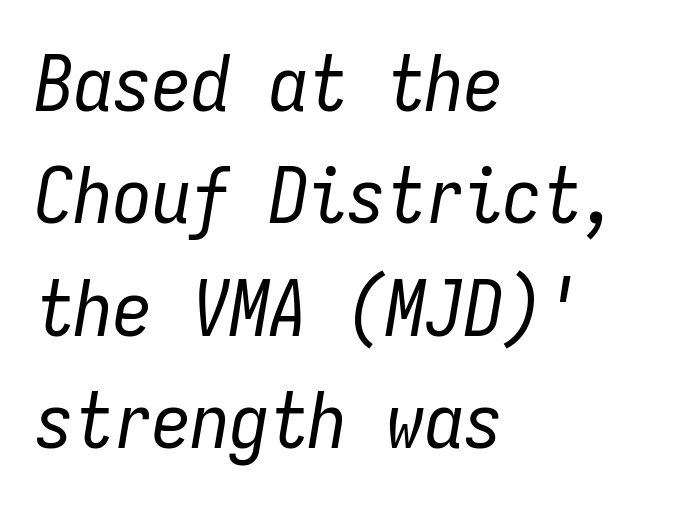
The image shows 78 px regular-weight, condensed type, italic (leaning right), monospaced; set left-aligned, normal line spacing (1.44x), normal letter spacing, not underlined; low stroke contrast and a medium x-height.
